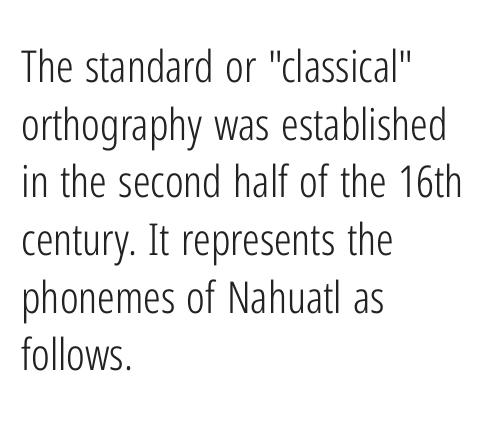
The image shows 44 px light, condensed sans-serif type, upright; set left-aligned, normal line spacing (1.31x), normal letter spacing, not underlined; low stroke contrast and a medium x-height.
